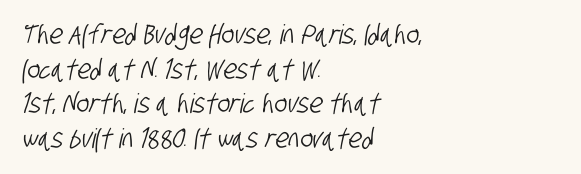
Q: Is the text underlined? A: No.
Q: How is the paragraph aligned? A: Left-aligned.
Q: Is the spacing between letters normal or unusually wide? A: Normal.
Q: Is the spacing between lines tight, normal or loose? A: Normal.
